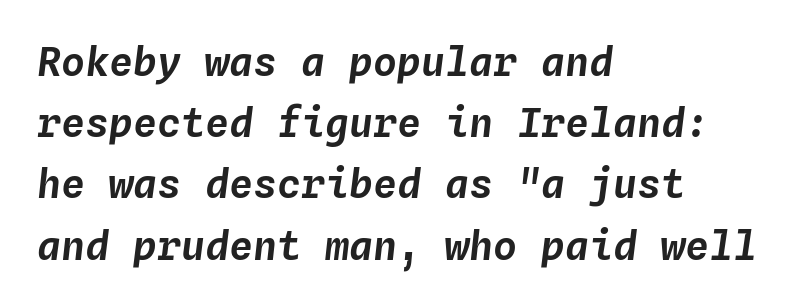
The image shows 40 px text type, italic (leaning right), monospaced; set left-aligned, normal line spacing (1.53x), normal letter spacing, not underlined; low stroke contrast and a medium x-height.
